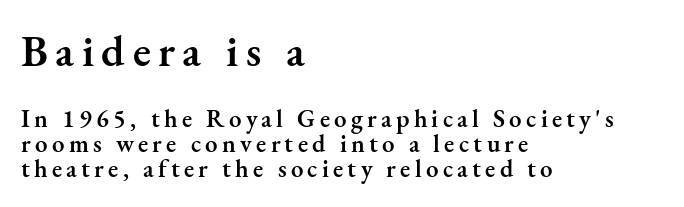
Q: Is the text bold? A: Semi-bold.
Q: Is the text italic (slanted)? A: No, it is upright.
Q: Is the typeface a serif or a sans-serif typeface? A: Serif.
Q: Is the text underlined? A: No.
Q: How is the paragraph aligned? A: Left-aligned.
Q: Is the spacing between lines tight, normal or loose? A: Tight.
Q: Which block of text is set in a larger size, the first (top) or the second (bottom)? A: The first (top) one.
Q: Width (condensed, normal, or wide)? A: Normal.
Q: Stroke contrast? A: Medium.
Q: x-height? A: Small.
Q: Monospaced? A: No.
